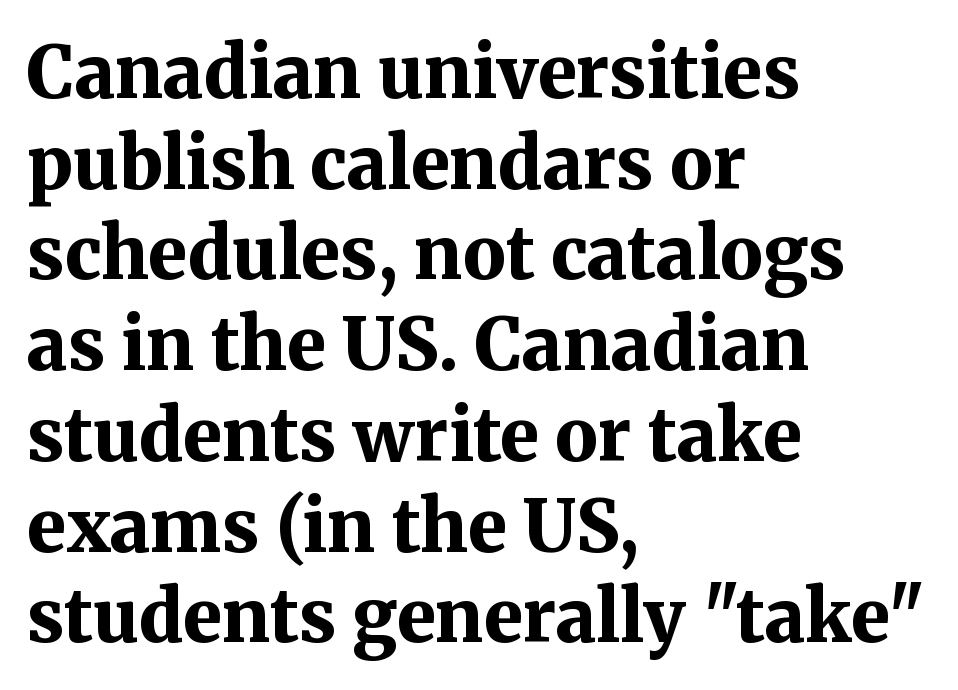
{"serif": "yes", "italic": "no", "bold": "yes", "weight": "bold", "width": "normal", "stroke_contrast": "medium", "x_height": "medium", "monospaced": "no", "underline": "no", "align": "left", "line_spacing": "normal", "line_spacing_ratio": 1.26, "letter_spacing": "normal", "letter_spacing_em": 0.0, "glyph_px": 72}
